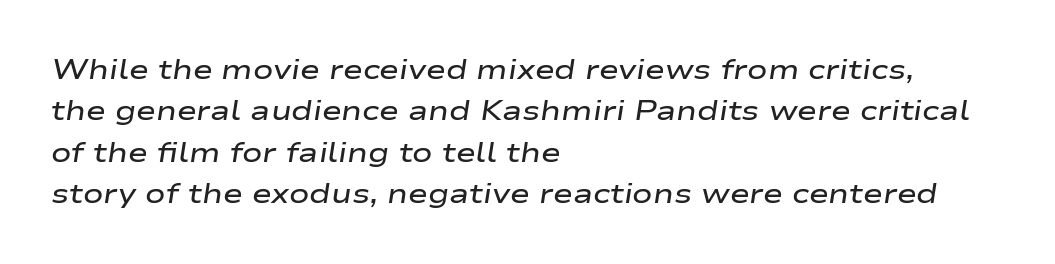
{"italic": "yes", "lean": "right", "slant_degrees": 9, "bold": "semi", "underline": "no", "align": "left", "line_spacing": "normal", "line_spacing_ratio": 1.53, "letter_spacing": "normal", "letter_spacing_em": 0.0, "glyph_px": 27}
